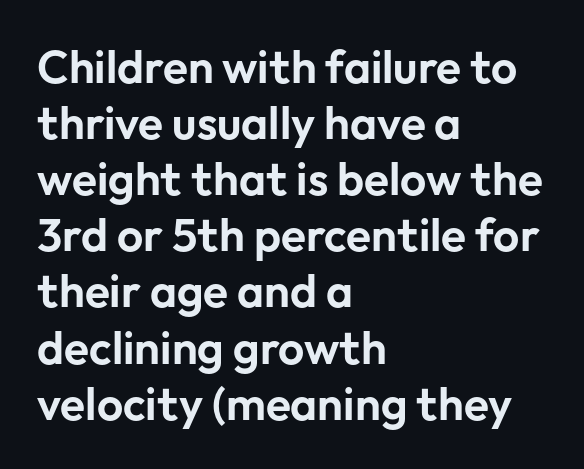
Q: Is the text italic (slanted)? A: No, it is upright.
Q: Is the typeface a serif or a sans-serif typeface? A: Sans-serif.
Q: Is the text underlined? A: No.
Q: How is the paragraph aligned? A: Left-aligned.
Q: Is the spacing between letters normal or unusually wide? A: Normal.
Q: Width (condensed, normal, or wide)? A: Normal.
Q: Stroke contrast? A: Low.
Q: x-height? A: Medium.
Q: Monospaced? A: No.
